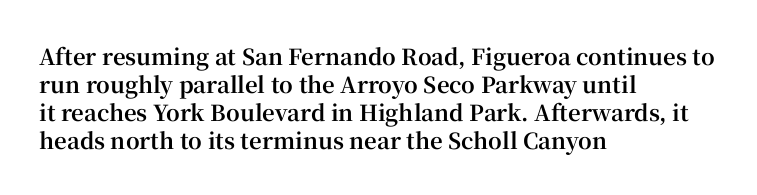
Q: Is the text bold? A: Yes.
Q: Is the text italic (slanted)? A: No, it is upright.
Q: Is the text underlined? A: No.
Q: How is the paragraph aligned? A: Left-aligned.
Q: Is the spacing between letters normal or unusually wide? A: Normal.
Q: Is the spacing between lines tight, normal or loose? A: Normal.
